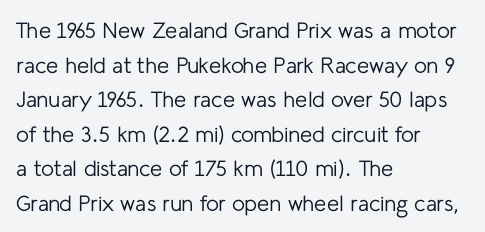
Q: Is the text bold? A: No.
Q: Is the text italic (slanted)? A: No, it is upright.
Q: Is the text underlined? A: No.
Q: How is the paragraph aligned? A: Left-aligned.
Q: Is the spacing between letters normal or unusually wide? A: Normal.
Q: Is the spacing between lines tight, normal or loose? A: Normal.
